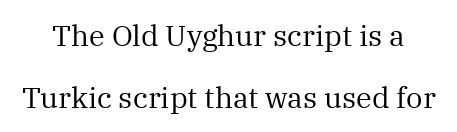
The image shows 29 px regular-weight serif type, upright; set loose line spacing (2.13x), normal letter spacing, not underlined; medium stroke contrast and a medium x-height.
